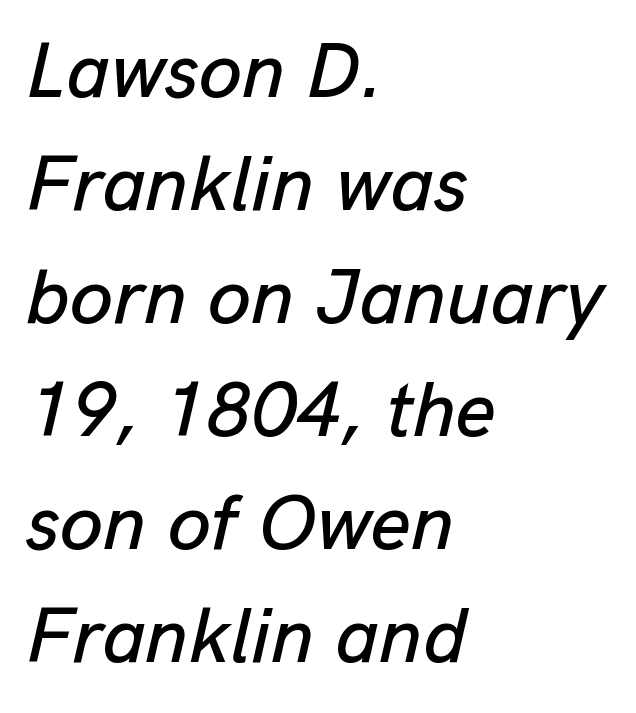
Q: Is the text italic (slanted)? A: Yes, it leans right by about 13 degrees.
Q: Is the text underlined? A: No.
Q: How is the paragraph aligned? A: Left-aligned.
Q: Is the spacing between letters normal or unusually wide? A: Normal.
Q: Is the spacing between lines tight, normal or loose? A: Normal.
Q: Width (condensed, normal, or wide)? A: Normal.
Q: Stroke contrast? A: Low.
Q: x-height? A: Medium.
Q: Monospaced? A: No.
